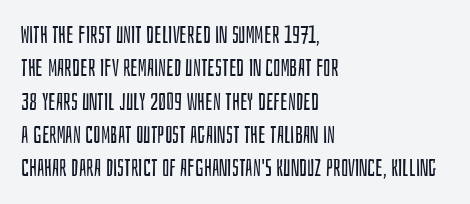
The image shows 24 px text type, upright; set left-aligned, normal line spacing (1.39x), normal letter spacing, not underlined.
